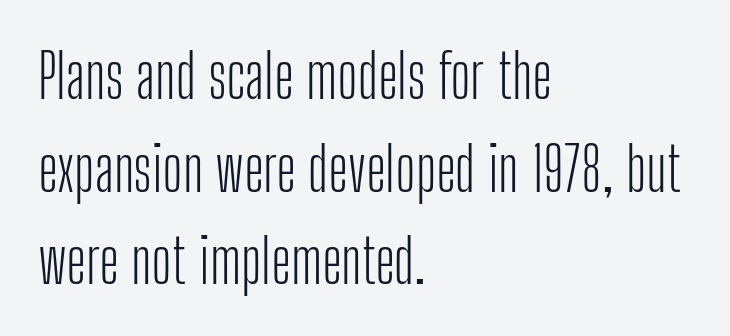
Is this a fixed-width face? No — the glyphs have proportional, varying widths. Descender tails drop into unmarked territory. Which margin do the lines hug? The left one — the right edge is uneven. Is there any slant? The stems are plumb.
